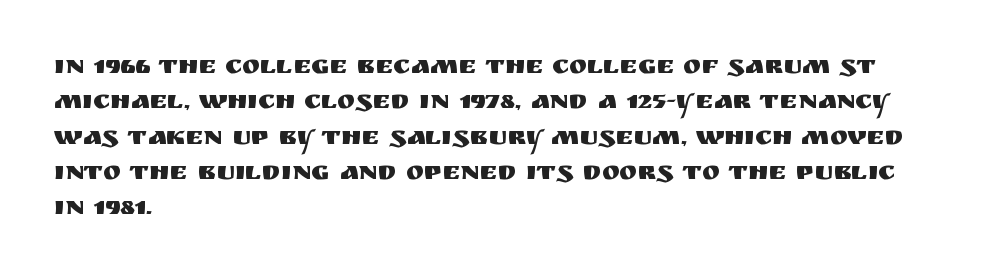
The image shows 27 px text type, upright; set left-aligned, normal line spacing (1.31x), normal letter spacing, not underlined.
